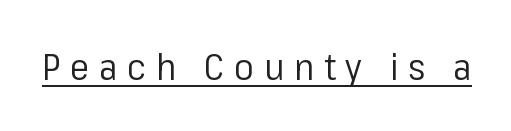
Q: Is the text bold? A: No.
Q: Is the text italic (slanted)? A: No, it is upright.
Q: Is the typeface a serif or a sans-serif typeface? A: Sans-serif.
Q: Is the text underlined? A: Yes.
Q: Is the spacing between letters normal or unusually wide? A: Unusually wide.
Q: Width (condensed, normal, or wide)? A: Normal.
Q: Stroke contrast? A: Low.
Q: x-height? A: Medium.
Q: Monospaced? A: No.
